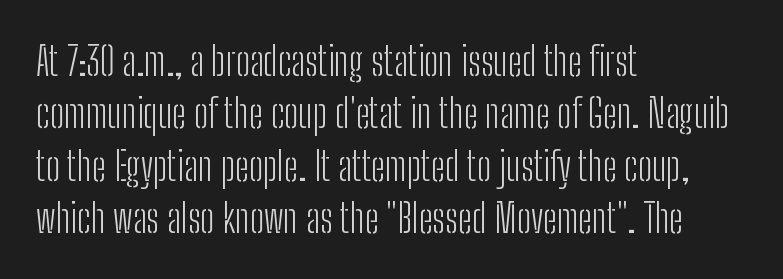
Characters follow at the spacing the type designer built in. Italic? Not at all — the glyphs are vertical. One-word summary of the alignment: left. Whoever set this chose a conventional vertical rhythm.
